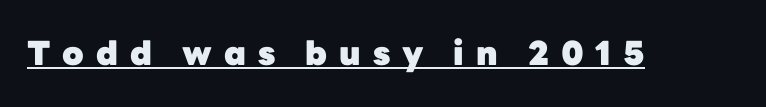
{"serif": "no", "italic": "no", "bold": "yes", "weight": "heavy", "width": "normal", "stroke_contrast": "low", "x_height": "medium", "monospaced": "no", "underline": "yes", "letter_spacing": "wide", "letter_spacing_em": 0.36, "glyph_px": 33}
